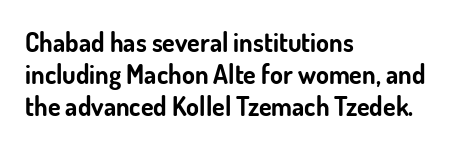
Descenders hang freely into open space. Rendered with straight, roman letterforms. The strokes are fattened all the way to bold. This rendering uses left alignment, leaving the right contour irregular.
